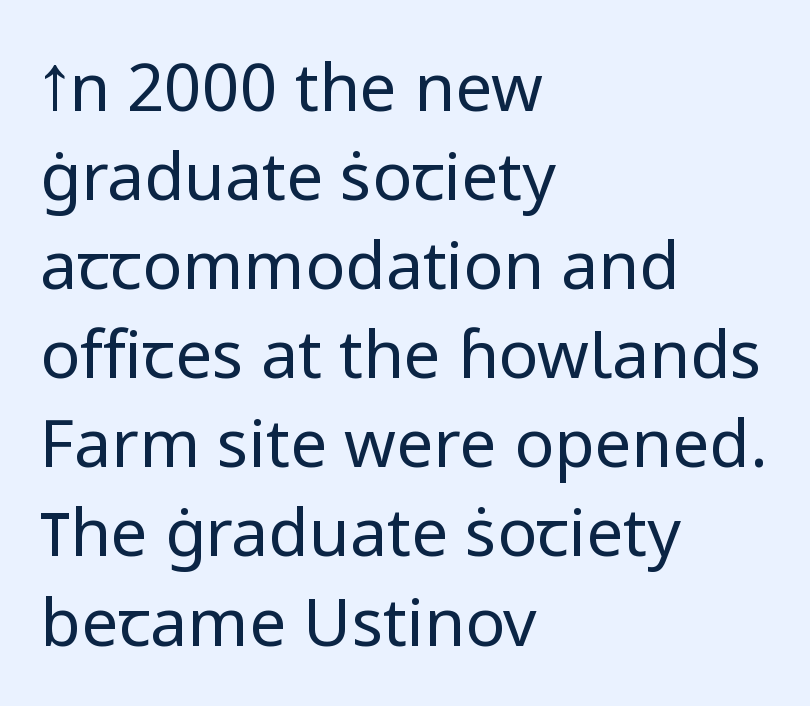
{"serif": "no", "italic": "no", "bold": "no", "weight": "regular", "width": "normal", "stroke_contrast": "low", "x_height": "medium", "monospaced": "no", "underline": "no", "align": "left", "line_spacing": "normal", "line_spacing_ratio": 1.35, "letter_spacing": "normal", "letter_spacing_em": 0.0, "glyph_px": 66}
